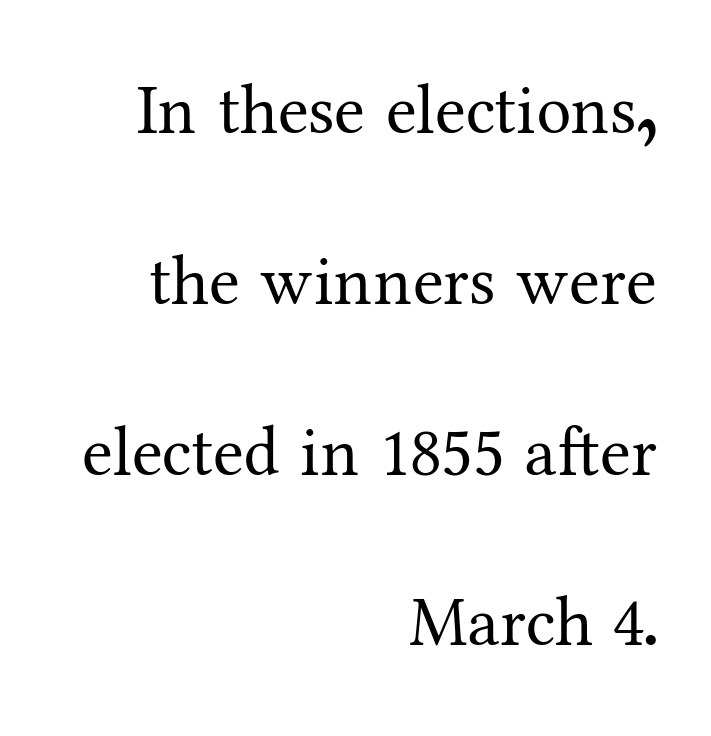
Q: Is the text bold? A: No.
Q: Is the text italic (slanted)? A: No, it is upright.
Q: Is the typeface a serif or a sans-serif typeface? A: Serif.
Q: Is the text underlined? A: No.
Q: How is the paragraph aligned? A: Right-aligned.
Q: Is the spacing between letters normal or unusually wide? A: Normal.
Q: Is the spacing between lines tight, normal or loose? A: Loose.
Q: Width (condensed, normal, or wide)? A: Normal.
Q: Stroke contrast? A: Medium.
Q: x-height? A: Medium.
Q: Monospaced? A: No.
